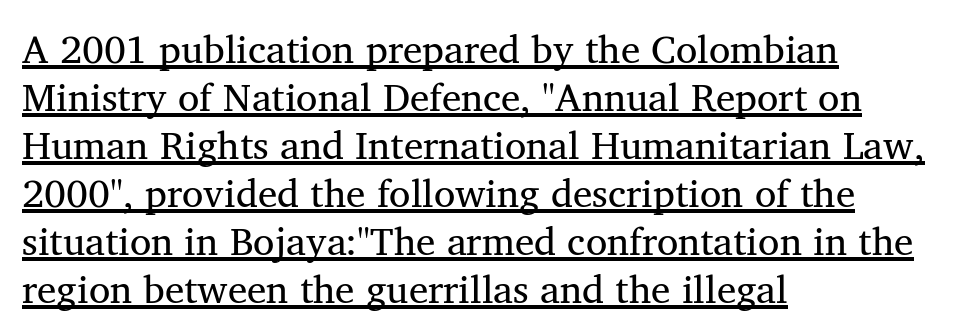
The image shows 39 px regular-weight serif type; set left-aligned, line spacing 1.23x, normal letter spacing, underlined; medium stroke contrast and a medium x-height.
